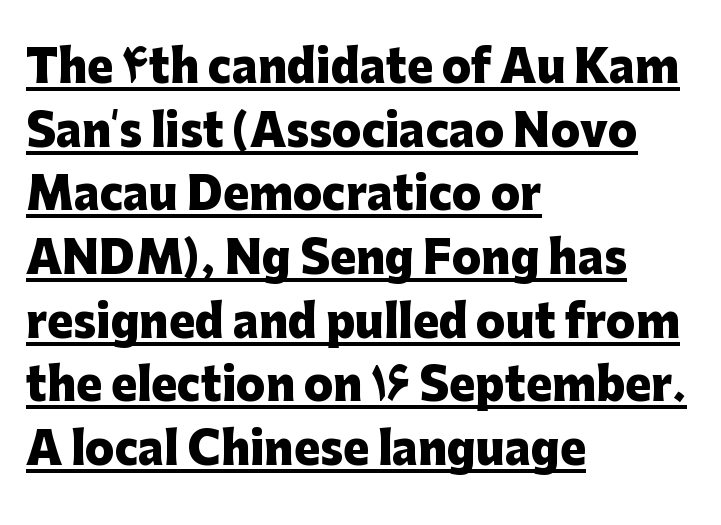
Q: Is the text bold? A: Yes.
Q: Is the text italic (slanted)? A: No, it is upright.
Q: Is the typeface a serif or a sans-serif typeface? A: Sans-serif.
Q: Is the text underlined? A: Yes.
Q: How is the paragraph aligned? A: Left-aligned.
Q: Is the spacing between letters normal or unusually wide? A: Normal.
Q: Is the spacing between lines tight, normal or loose? A: Normal.
Q: Width (condensed, normal, or wide)? A: Normal.
Q: Stroke contrast? A: Low.
Q: x-height? A: Medium.
Q: Monospaced? A: No.
